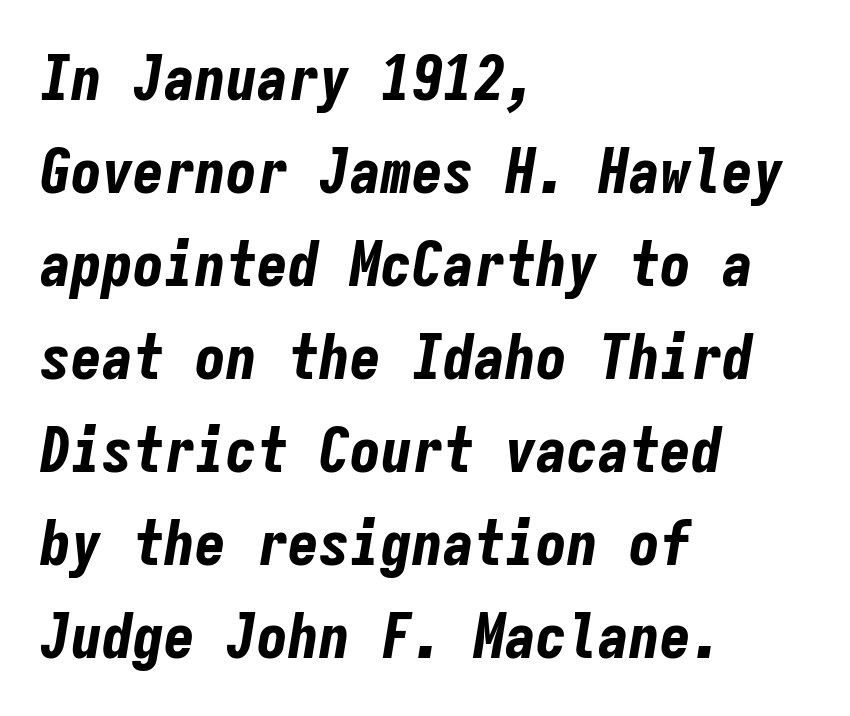
Q: Is the text bold? A: Yes.
Q: Is the text italic (slanted)? A: Yes, it leans right by about 9 degrees.
Q: Is the text underlined? A: No.
Q: How is the paragraph aligned? A: Left-aligned.
Q: Is the spacing between letters normal or unusually wide? A: Normal.
Q: Is the spacing between lines tight, normal or loose? A: Normal.
Q: Width (condensed, normal, or wide)? A: Condensed.
Q: Stroke contrast? A: Low.
Q: x-height? A: Medium.
Q: Monospaced? A: Yes.
